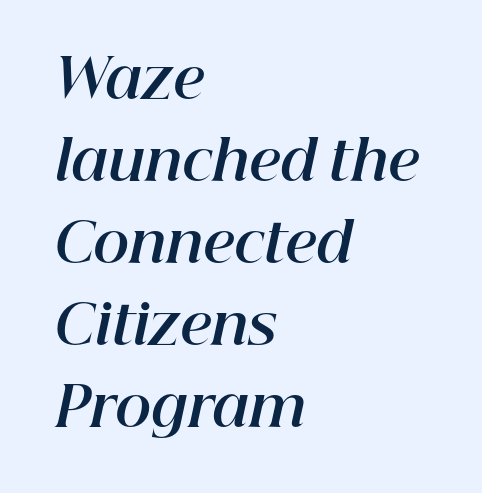
All the whitespace from short lines collects on the right. The rows are spaced the way most documents space them. Slanted lettering throughout. Nobody drew a line under any word here. Standard letterfit; no display-style spreading of the glyphs. A typesetter would call this proportional, since set widths differ per character.
